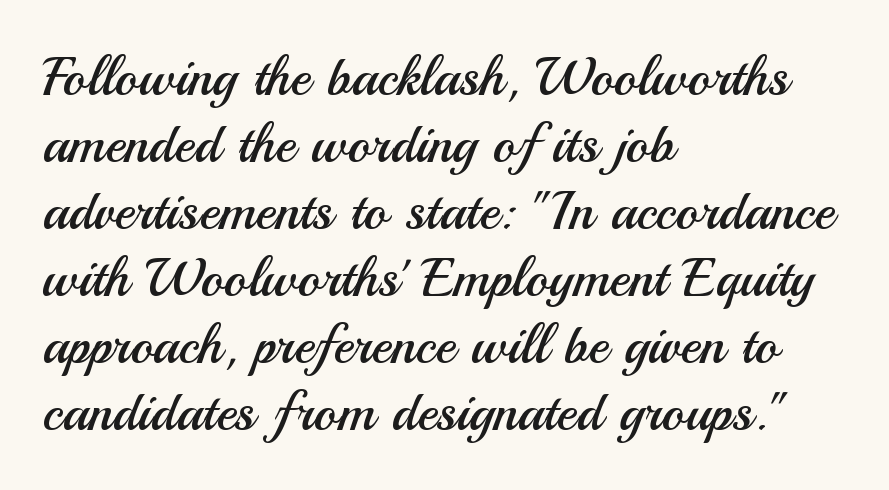
The image shows 55 px regular-weight sans-serif type; set left-aligned, line spacing 1.22x, normal letter spacing, not underlined; medium stroke contrast and a small x-height.
